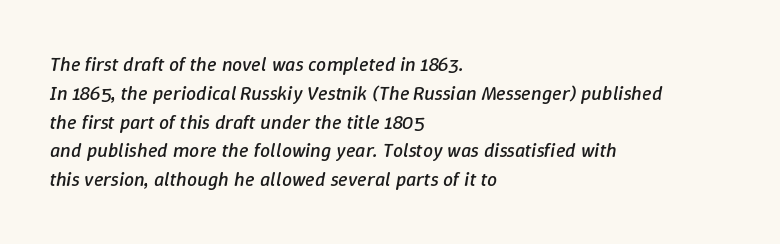
{"italic": "yes", "lean": "right", "slant_degrees": 9, "bold": "no", "underline": "no", "align": "left", "line_spacing": "normal", "line_spacing_ratio": 1.44, "letter_spacing": "normal", "letter_spacing_em": 0.0, "glyph_px": 20}
